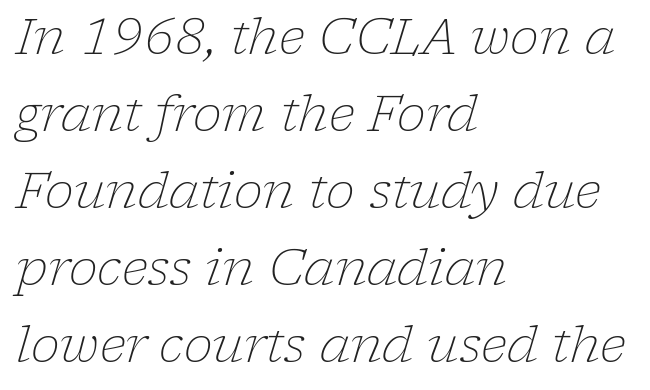
Little horizontal feet cap the strokes, marking this as serif type. These glyphs show unthickened strokes, regular width or finer. Characters follow at the spacing the type designer built in. Is the block centered? No — it sits flush against the left margin. Style check: oblique. Evenly set lines give the paragraph a standard silhouette.
